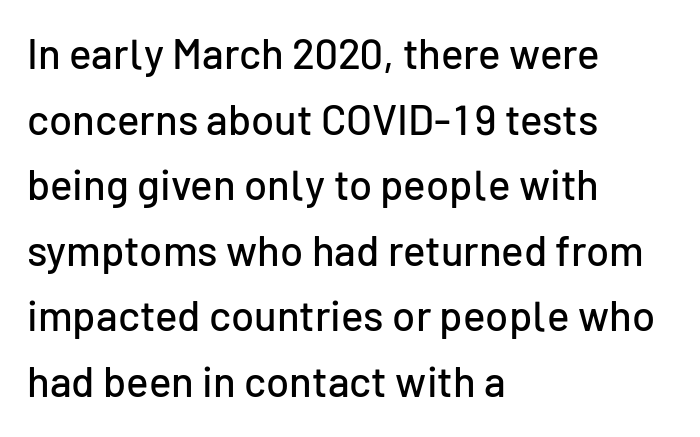
The image shows 42 px sans-serif type, upright; set left-aligned, normal line spacing (1.56x), normal letter spacing, not underlined; low stroke contrast and a medium x-height.
